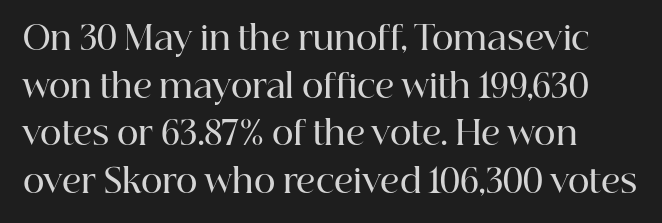
{"serif": "yes", "italic": "no", "bold": "semi", "weight": "semibold", "width": "normal", "stroke_contrast": "high", "x_height": "medium", "monospaced": "no", "underline": "no", "line_spacing": "normal", "line_spacing_ratio": 1.44, "letter_spacing": "normal", "letter_spacing_em": 0.0, "glyph_px": 33}
